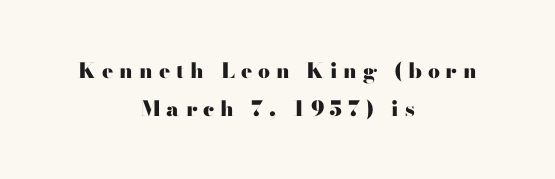
Bold? Absolutely — the strokes are thick and heavy. Lines of text with bare space underneath. A student would call this center alignment; a typographer would say set centered. There is plenty of visible air inserted between adjacent glyphs.
